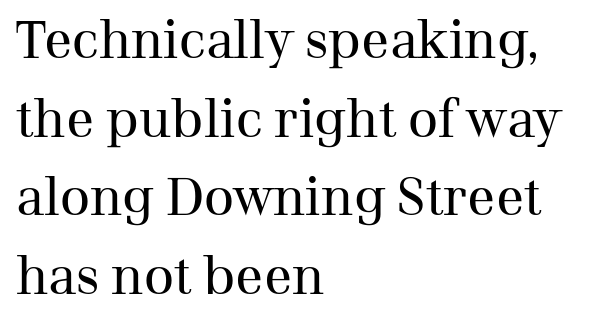
{"serif": "yes", "italic": "no", "bold": "no", "weight": "regular", "width": "normal", "stroke_contrast": "medium", "x_height": "medium", "monospaced": "no", "underline": "no", "align": "left", "line_spacing": "normal", "line_spacing_ratio": 1.51, "letter_spacing": "normal", "letter_spacing_em": 0.0, "glyph_px": 52}
